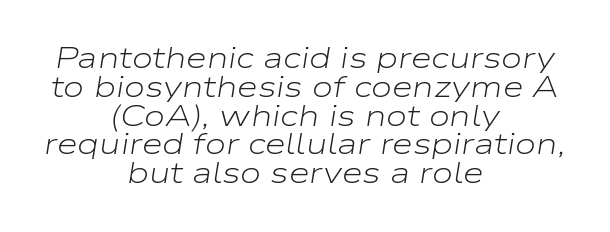
The image shows 30 px light, wide type, italic (leaning right); set centered, tight line spacing (0.96x), normal letter spacing, not underlined; low stroke contrast and a medium x-height.
